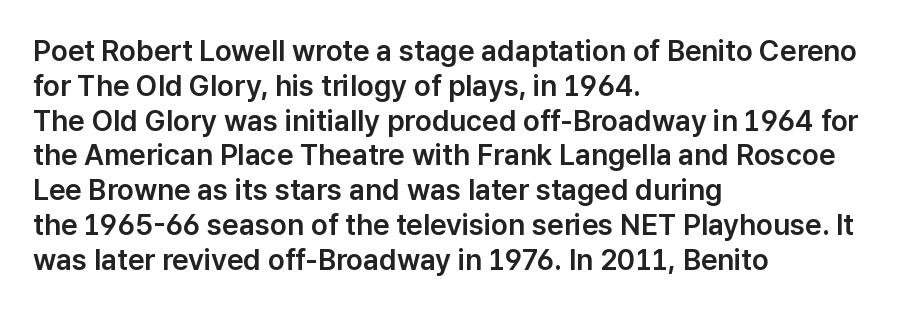
The rendering uses natural spacing where letterforms have individual widths. Alignment: flush left. Does the lettering tilt? It doesn't — this is upright. The face used here is rendered with its standard letterfit.
